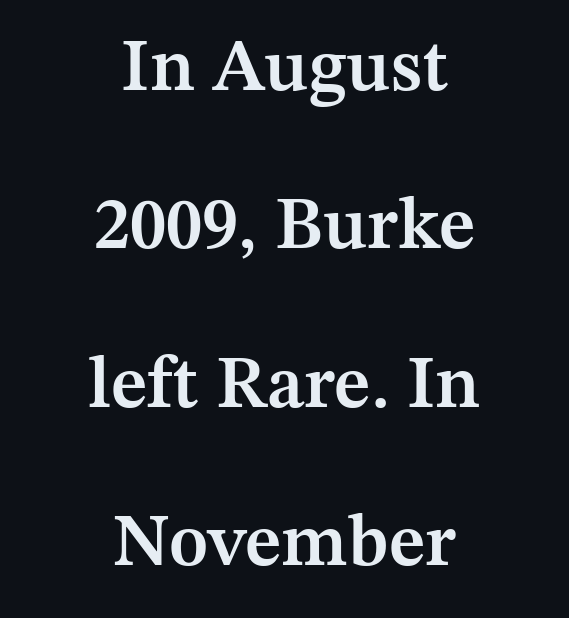
Neither beginnings nor endings align; midpoints do. Heft: intermediate — a semibold. You could call the tracking neutral — neither tight nor loose. The axis of the letterforms is exactly vertical. Leading is clearly above the norm, producing a sparse column.
